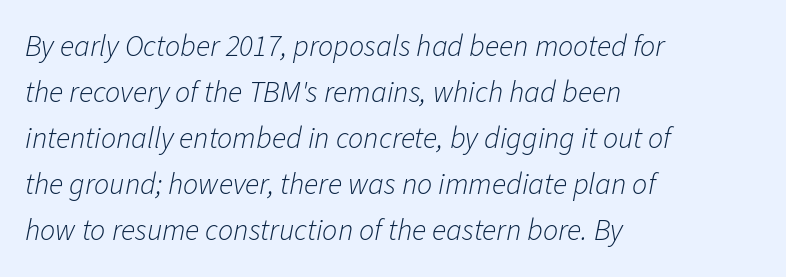
The text carries the slant typical of an italic or oblique font. Does the leading feel generous? No, just average. This sample has the flowing, uneven cadence of proportional lettering. The rendering keeps characters at their native spacing. Horizontal alignment here is leftward, the default for most running prose. Letters rest on an invisible, unmarked baseline.
